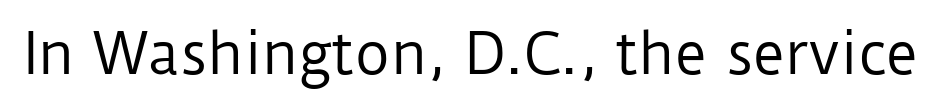
{"serif": "no", "italic": "no", "bold": "no", "weight": "regular", "width": "normal", "stroke_contrast": "low", "x_height": "medium", "monospaced": "no", "underline": "no", "letter_spacing": "normal", "letter_spacing_em": 0.0, "glyph_px": 55}
